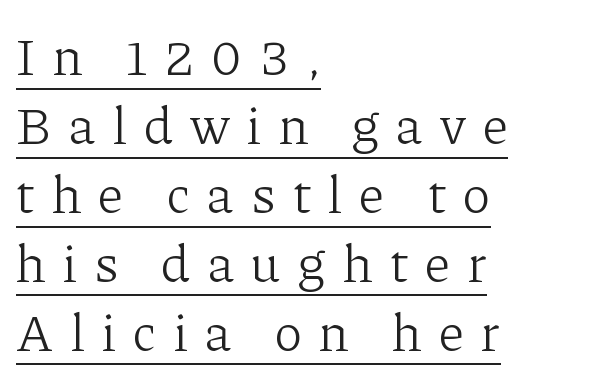
{"serif": "yes", "italic": "no", "bold": "no", "weight": "light", "width": "normal", "stroke_contrast": "low", "x_height": "medium", "monospaced": "no", "underline": "yes", "align": "left", "line_spacing": "normal", "line_spacing_ratio": 1.3, "letter_spacing": "wide", "letter_spacing_em": 0.33, "glyph_px": 53}
